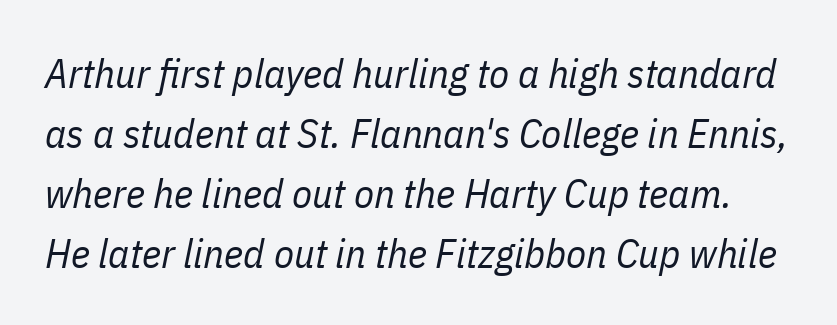
Weight: not bold — regular or lighter. The passage shown is not underscored anywhere. There is no visible air inserted between adjacent glyphs. Each letter keeps its own natural width here, so spacing adapts to shape.
